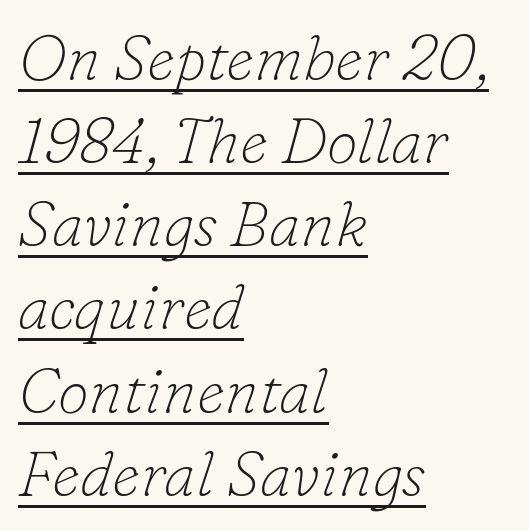
The image shows 63 px thin serif type, italic (leaning right); set left-aligned, normal line spacing (1.32x), normal letter spacing, underlined; low stroke contrast and a small x-height.
